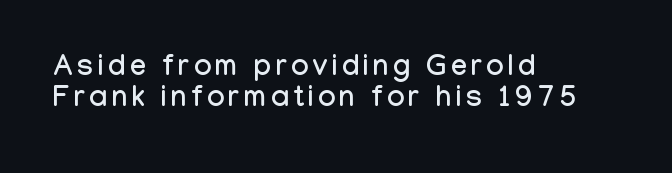
You could not count columns in this text — the font is proportionally spaced. The string is rendered with underlining switched off. This is sans-serif lettering, the kind often seen on screens and signage. In terms of leading, this rendering errs on the cramped side.
